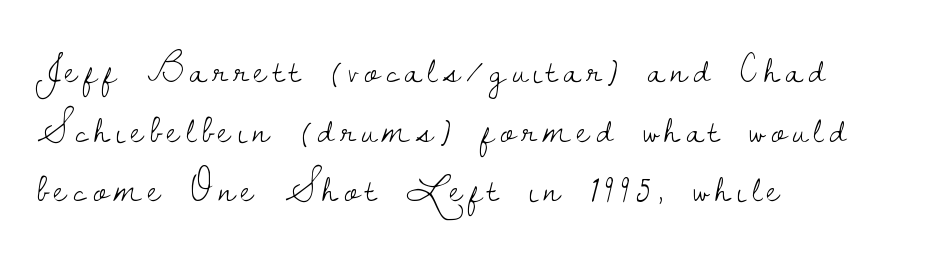
Q: Is the text bold? A: No.
Q: Is the text italic (slanted)? A: Yes.
Q: Is the typeface a serif or a sans-serif typeface? A: Serif.
Q: Is the text underlined? A: No.
Q: How is the paragraph aligned? A: Left-aligned.
Q: Is the spacing between lines tight, normal or loose? A: Normal.
Q: Width (condensed, normal, or wide)? A: Normal.
Q: Stroke contrast? A: Low.
Q: x-height? A: Small.
Q: Monospaced? A: No.
